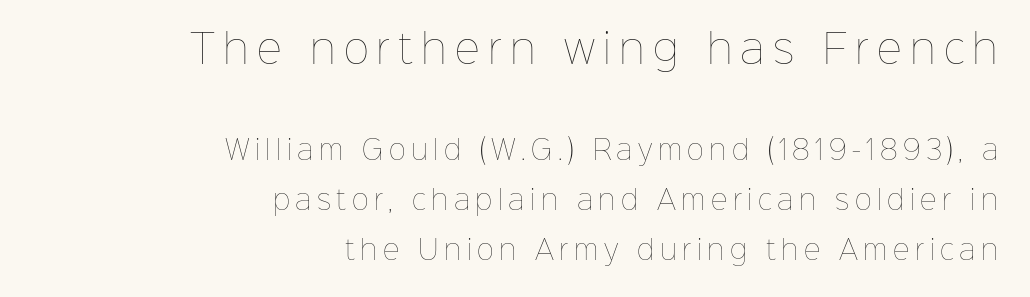
{"italic": "no", "bold": "no", "weight": "thin", "width": "normal", "stroke_contrast": "low", "x_height": "medium", "monospaced": "no", "underline": "no", "align": "right", "line_spacing": "loose", "line_spacing_ratio": 1.92, "letter_spacing": "wide", "letter_spacing_em": 0.21, "larger_block": "first", "size_ratio": 1.5, "glyph_px": 39}
